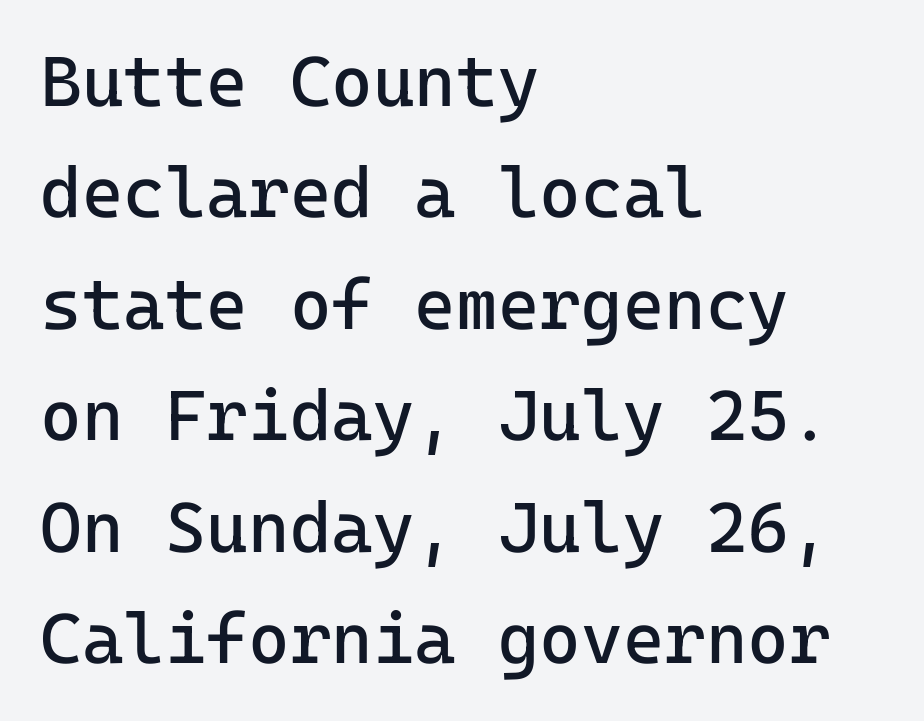
Style check: upright. Interline gaps are of average width in this sample. A student would call this left alignment; a typographer would say flush left, rag right. Observe the absence of serifs on each vertical stroke in this sample. The font sits on the lighter half of the weight spectrum, regular included. Underline: absent.
